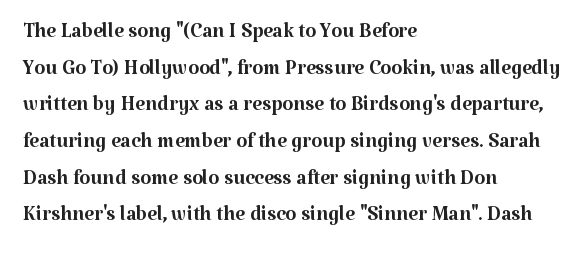
{"serif": "yes", "italic": "no", "bold": "no", "weight": "regular", "width": "normal", "stroke_contrast": "medium", "x_height": "medium", "monospaced": "no", "underline": "no", "align": "left", "line_spacing": "normal", "line_spacing_ratio": 1.31, "letter_spacing": "normal", "letter_spacing_em": 0.0, "glyph_px": 28}
